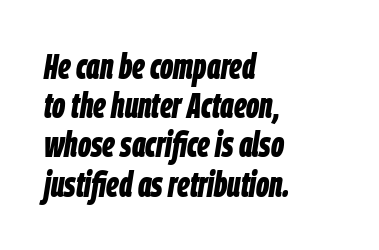
Q: Is the text bold? A: Yes.
Q: Is the text italic (slanted)? A: Yes, it leans right by about 9 degrees.
Q: Is the text underlined? A: No.
Q: How is the paragraph aligned? A: Left-aligned.
Q: Is the spacing between letters normal or unusually wide? A: Normal.
Q: Is the spacing between lines tight, normal or loose? A: Tight.
Q: Width (condensed, normal, or wide)? A: Condensed.
Q: Stroke contrast? A: Low.
Q: x-height? A: Large.
Q: Monospaced? A: No.
